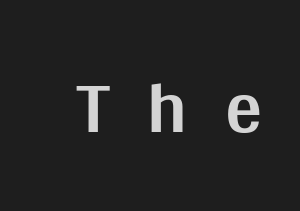
{"serif": "no", "italic": "no", "bold": "yes", "weight": "bold", "width": "normal", "stroke_contrast": "medium", "x_height": "large", "monospaced": "no", "underline": "no", "letter_spacing": "wide", "letter_spacing_em": 0.5, "glyph_px": 74}
